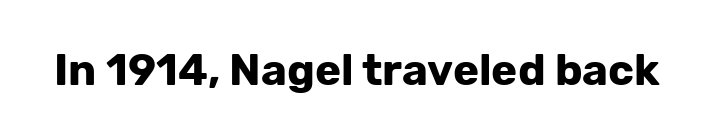
The tracking reads as untouched default to a designer's eye. Only glyphs here, with clear space below each row. The font's upright variant was chosen for this text. Compared with an ordinary text face, these strokes are far heavier — a full bold.
